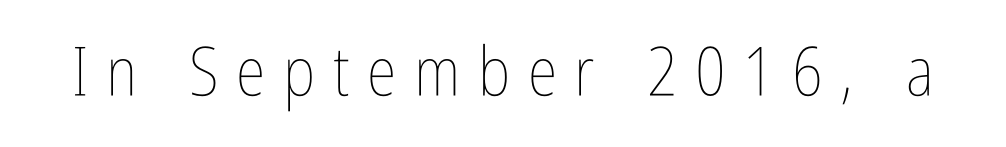
Q: Is the text bold? A: No.
Q: Is the text italic (slanted)? A: No, it is upright.
Q: Is the text underlined? A: No.
Q: Is the spacing between letters normal or unusually wide? A: Unusually wide.
Q: Width (condensed, normal, or wide)? A: Condensed.
Q: Stroke contrast? A: Low.
Q: x-height? A: Medium.
Q: Monospaced? A: No.
